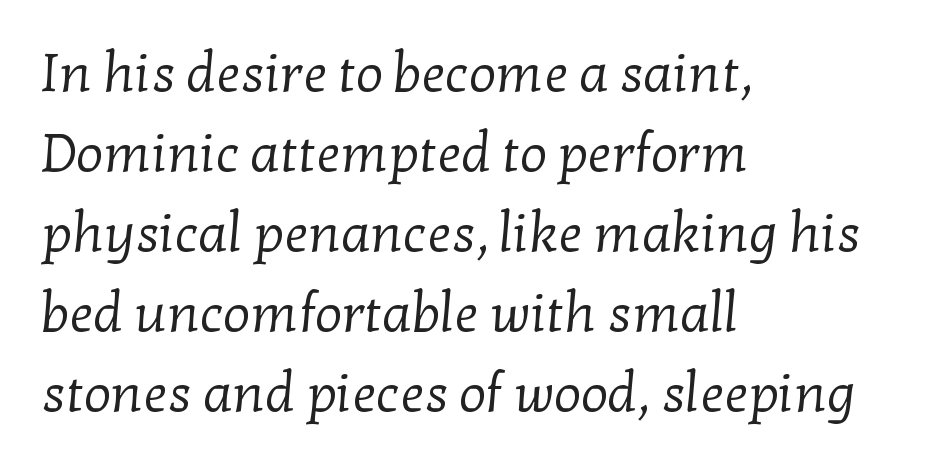
{"serif": "yes", "bold": "no", "weight": "regular", "width": "normal", "stroke_contrast": "low", "x_height": "medium", "monospaced": "no", "underline": "no", "align": "left", "line_spacing": "normal", "line_spacing_ratio": 1.48, "letter_spacing": "normal", "letter_spacing_em": 0.0, "glyph_px": 54}
